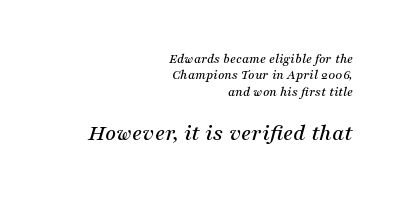
Q: Is the text italic (slanted)? A: Yes, it leans right by about 16 degrees.
Q: Is the text underlined? A: No.
Q: How is the paragraph aligned? A: Right-aligned.
Q: Is the spacing between letters normal or unusually wide? A: Normal.
Q: Which block of text is set in a larger size, the first (top) or the second (bottom)? A: The second (bottom) one.
